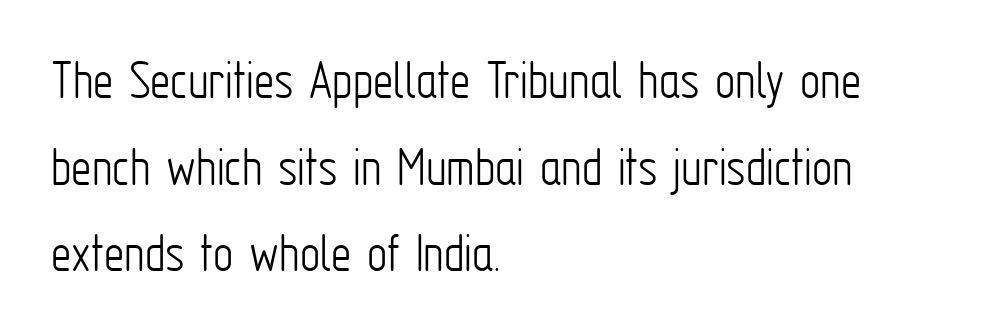
Q: Is the text bold? A: No.
Q: Is the text italic (slanted)? A: No, it is upright.
Q: Is the typeface a serif or a sans-serif typeface? A: Sans-serif.
Q: Is the text underlined? A: No.
Q: How is the paragraph aligned? A: Left-aligned.
Q: Is the spacing between letters normal or unusually wide? A: Normal.
Q: Is the spacing between lines tight, normal or loose? A: Normal.
Q: Width (condensed, normal, or wide)? A: Condensed.
Q: Stroke contrast? A: Low.
Q: x-height? A: Medium.
Q: Monospaced? A: No.
